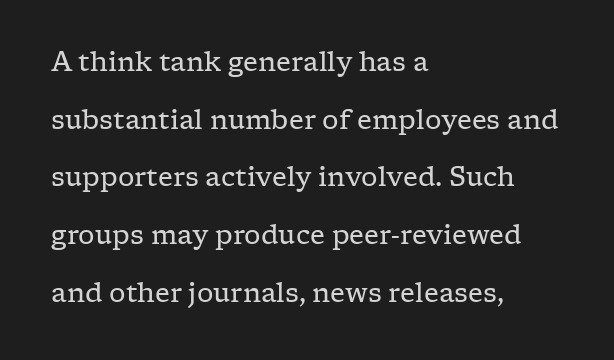
Nobody touched the tracking dial on this one. Weight: not bold — regular or lighter. The lines are quadded left. Vertically, the passage feels expansive, rows floating well apart. Ascenders rise straight up at ninety degrees.
